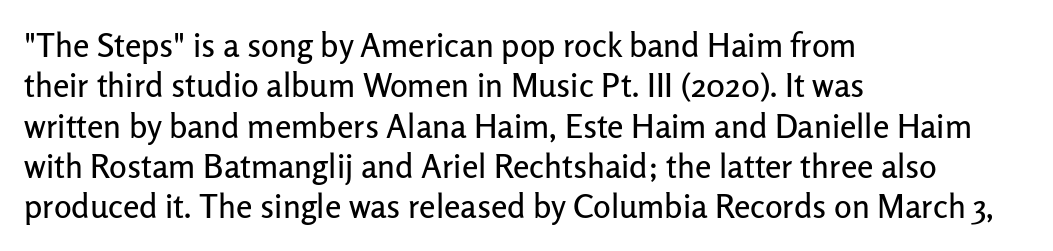
The image shows 33 px sans-serif type, upright; set left-aligned, line spacing 1.22x, normal letter spacing, not underlined; low stroke contrast and a medium x-height.
